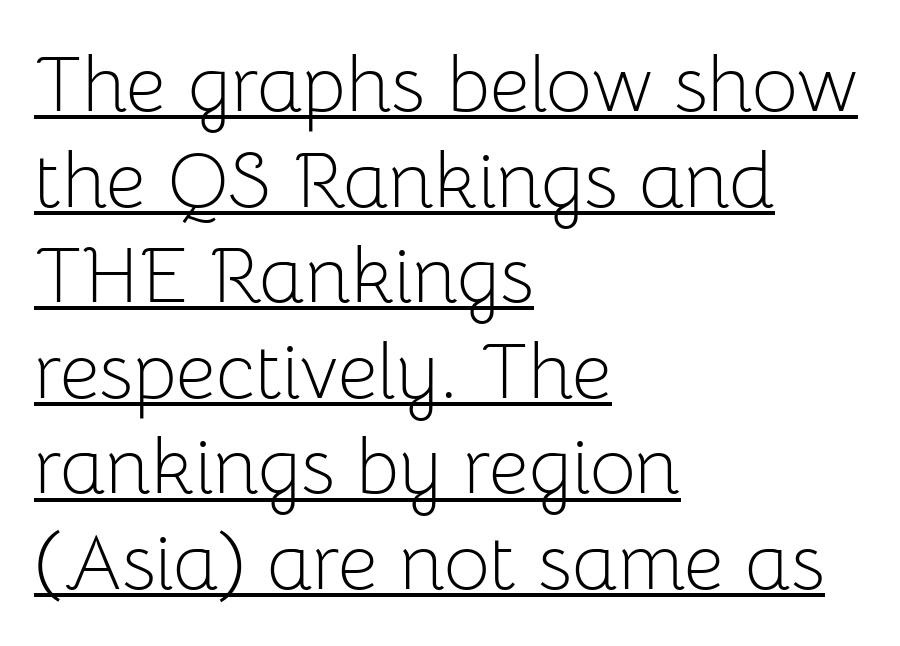
Q: Is the text bold? A: No.
Q: Is the text italic (slanted)? A: No, it is upright.
Q: Is the typeface a serif or a sans-serif typeface? A: Sans-serif.
Q: Is the text underlined? A: Yes.
Q: How is the paragraph aligned? A: Left-aligned.
Q: Is the spacing between letters normal or unusually wide? A: Normal.
Q: Width (condensed, normal, or wide)? A: Normal.
Q: Stroke contrast? A: Low.
Q: x-height? A: Medium.
Q: Monospaced? A: No.
